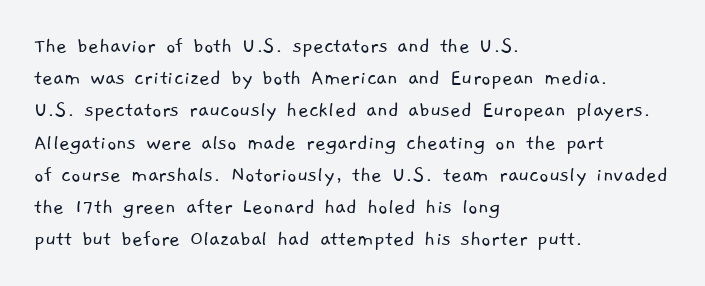
{"bold": "no", "underline": "no", "align": "left", "line_spacing": "normal", "line_spacing_ratio": 1.4, "letter_spacing": "normal", "letter_spacing_em": 0.0, "glyph_px": 23}
